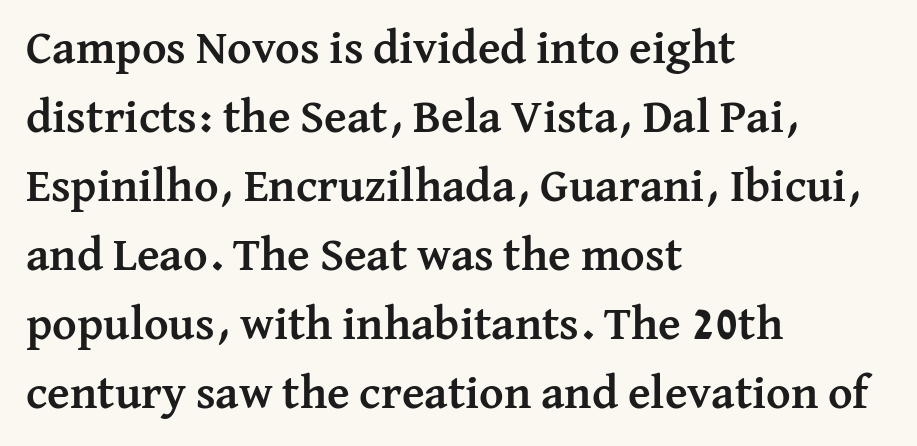
The image shows 47 px semibold serif type, upright; set left-aligned, normal line spacing (1.47x), normal letter spacing, not underlined; medium stroke contrast and a medium x-height.
